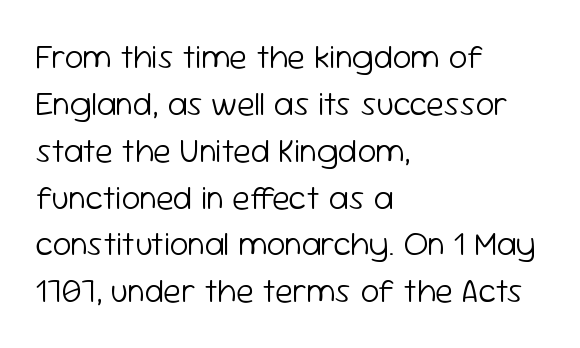
Q: Is the text bold? A: No.
Q: Is the text italic (slanted)? A: No, it is upright.
Q: Is the typeface a serif or a sans-serif typeface? A: Sans-serif.
Q: Is the text underlined? A: No.
Q: How is the paragraph aligned? A: Left-aligned.
Q: Is the spacing between letters normal or unusually wide? A: Normal.
Q: Is the spacing between lines tight, normal or loose? A: Normal.
Q: Width (condensed, normal, or wide)? A: Normal.
Q: Stroke contrast? A: Low.
Q: x-height? A: Medium.
Q: Monospaced? A: No.
